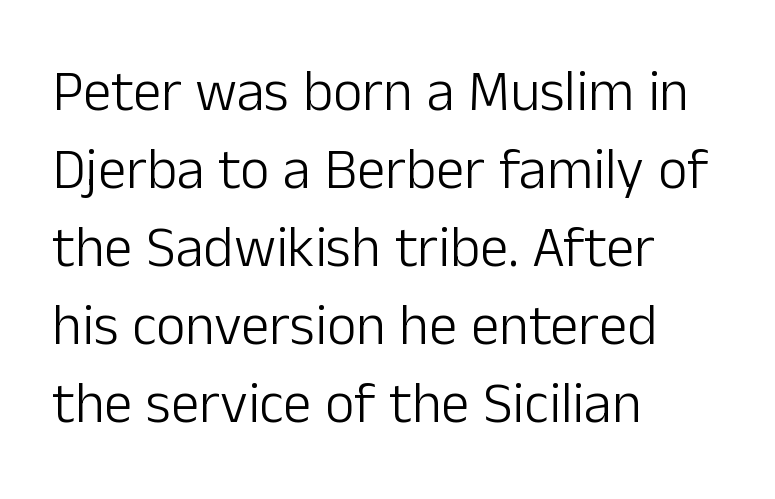
Q: Is the text bold? A: No.
Q: Is the text italic (slanted)? A: No, it is upright.
Q: Is the typeface a serif or a sans-serif typeface? A: Sans-serif.
Q: Is the text underlined? A: No.
Q: How is the paragraph aligned? A: Left-aligned.
Q: Is the spacing between letters normal or unusually wide? A: Normal.
Q: Is the spacing between lines tight, normal or loose? A: Normal.
Q: Width (condensed, normal, or wide)? A: Normal.
Q: Stroke contrast? A: Low.
Q: x-height? A: Medium.
Q: Monospaced? A: No.
